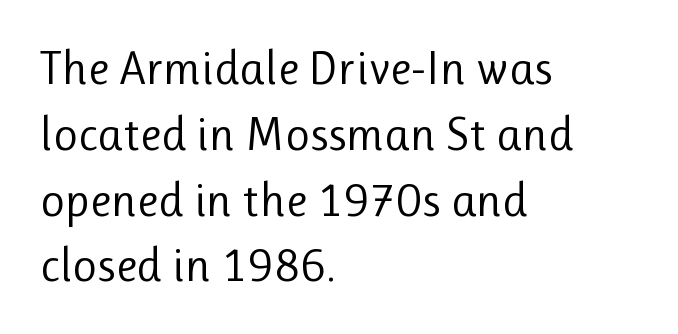
{"serif": "no", "italic": "no", "bold": "no", "weight": "regular", "width": "normal", "stroke_contrast": "low", "x_height": "medium", "monospaced": "no", "underline": "no", "align": "left", "line_spacing": "normal", "line_spacing_ratio": 1.37, "letter_spacing": "normal", "letter_spacing_em": 0.0, "glyph_px": 48}
